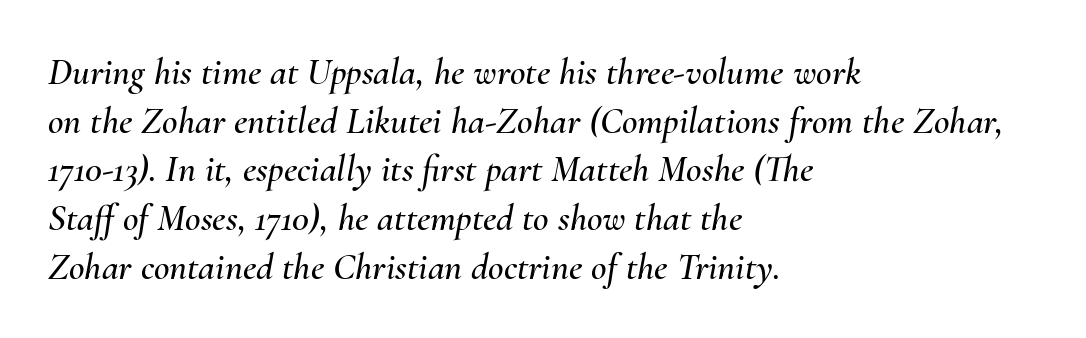
The image shows 38 px text type, italic (leaning right); set left-aligned, normal line spacing (1.28x), normal letter spacing, not underlined; medium stroke contrast and a small x-height.
